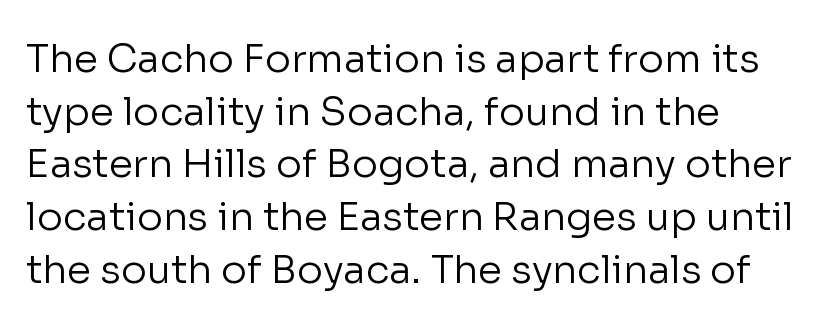
Q: Is the text bold? A: No.
Q: Is the text italic (slanted)? A: No, it is upright.
Q: Is the typeface a serif or a sans-serif typeface? A: Sans-serif.
Q: Is the text underlined? A: No.
Q: How is the paragraph aligned? A: Left-aligned.
Q: Is the spacing between letters normal or unusually wide? A: Normal.
Q: Is the spacing between lines tight, normal or loose? A: Normal.
Q: Width (condensed, normal, or wide)? A: Normal.
Q: Stroke contrast? A: Low.
Q: x-height? A: Medium.
Q: Monospaced? A: No.
